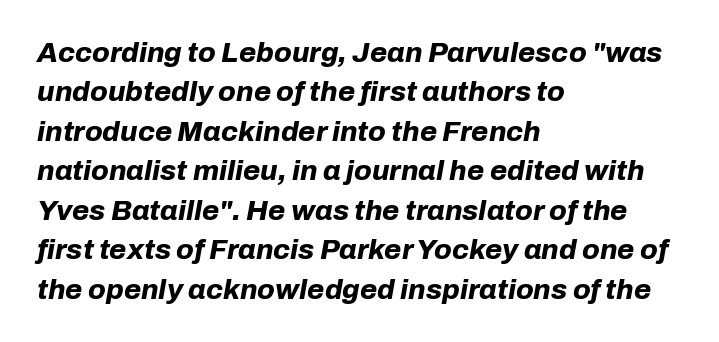
{"italic": "yes", "lean": "right", "slant_degrees": 10, "bold": "yes", "weight": "bold", "width": "normal", "stroke_contrast": "low", "x_height": "medium", "monospaced": "no", "underline": "no", "align": "left", "line_spacing": "normal", "line_spacing_ratio": 1.41, "letter_spacing": "normal", "letter_spacing_em": 0.0, "glyph_px": 28}
